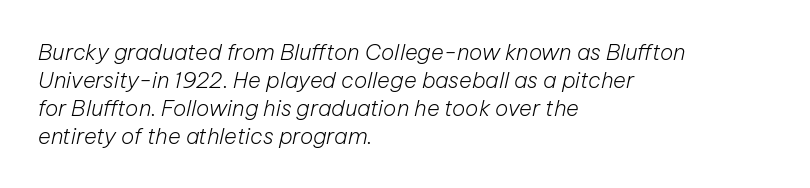
The image shows 22 px text type, italic (leaning right); set left-aligned, normal line spacing (1.27x), normal letter spacing, not underlined.
